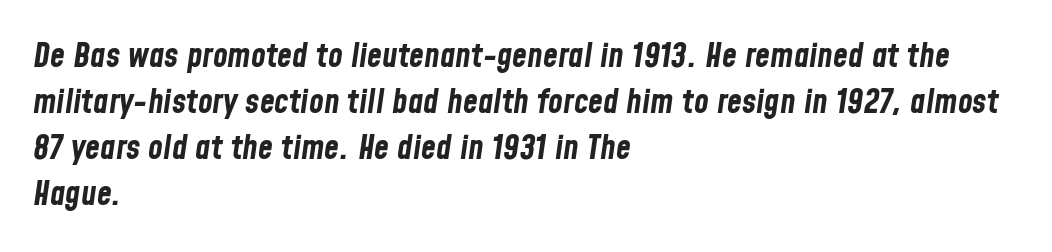
Q: Is the text bold? A: Yes.
Q: Is the text italic (slanted)? A: Yes, it leans right by about 8 degrees.
Q: Is the text underlined? A: No.
Q: How is the paragraph aligned? A: Left-aligned.
Q: Is the spacing between letters normal or unusually wide? A: Normal.
Q: Is the spacing between lines tight, normal or loose? A: Normal.
Q: Width (condensed, normal, or wide)? A: Condensed.
Q: Stroke contrast? A: Low.
Q: x-height? A: Medium.
Q: Monospaced? A: No.
